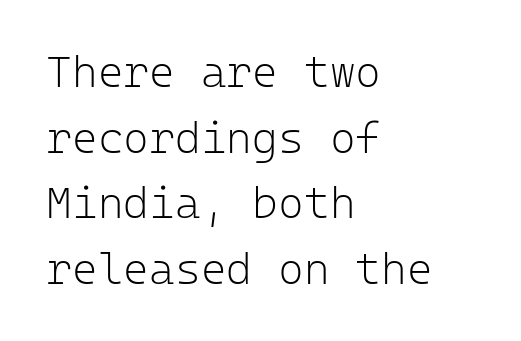
Q: Is the text bold? A: No.
Q: Is the text italic (slanted)? A: No, it is upright.
Q: Is the typeface a serif or a sans-serif typeface? A: Sans-serif.
Q: Is the text underlined? A: No.
Q: How is the paragraph aligned? A: Left-aligned.
Q: Is the spacing between letters normal or unusually wide? A: Normal.
Q: Is the spacing between lines tight, normal or loose? A: Normal.
Q: Width (condensed, normal, or wide)? A: Normal.
Q: Stroke contrast? A: Low.
Q: x-height? A: Medium.
Q: Monospaced? A: Yes.
